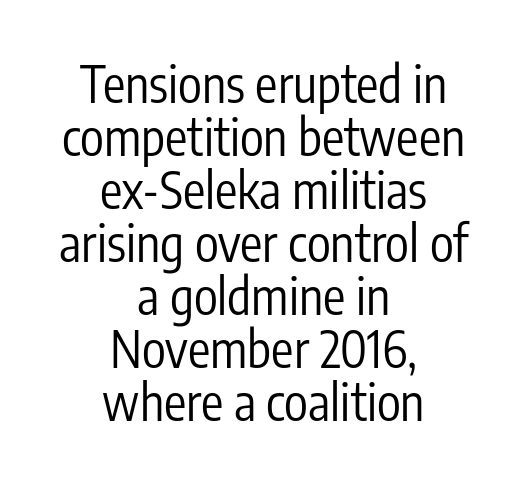
The image shows 50 px regular-weight, condensed sans-serif type, upright; set centered, tight line spacing (1.06x), normal letter spacing, not underlined; low stroke contrast and a medium x-height.
